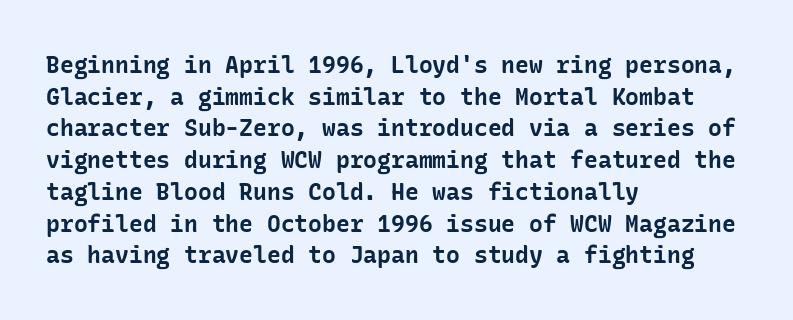
Q: Is the text bold? A: Yes.
Q: Is the text italic (slanted)? A: No, it is upright.
Q: Is the text underlined? A: No.
Q: How is the paragraph aligned? A: Left-aligned.
Q: Is the spacing between letters normal or unusually wide? A: Normal.
Q: Is the spacing between lines tight, normal or loose? A: Normal.
